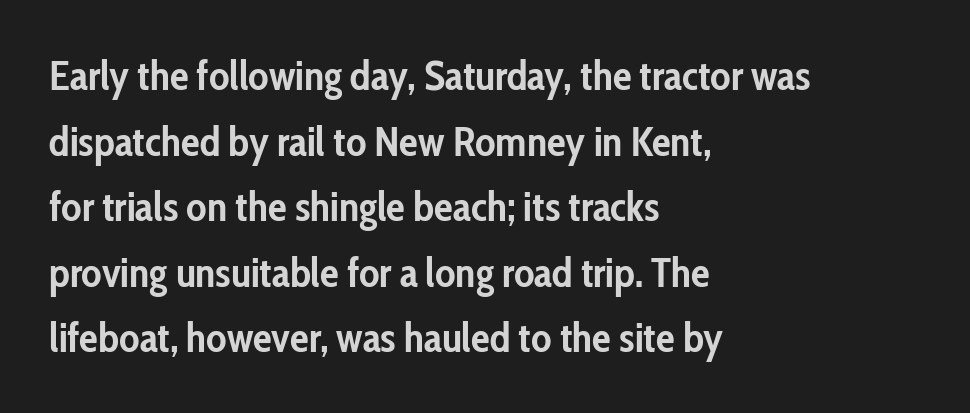
{"serif": "no", "italic": "no", "bold": "yes", "weight": "semibold", "width": "condensed", "stroke_contrast": "low", "x_height": "medium", "monospaced": "no", "underline": "no", "align": "left", "line_spacing": "normal", "line_spacing_ratio": 1.56, "letter_spacing": "normal", "letter_spacing_em": 0.0, "glyph_px": 42}
